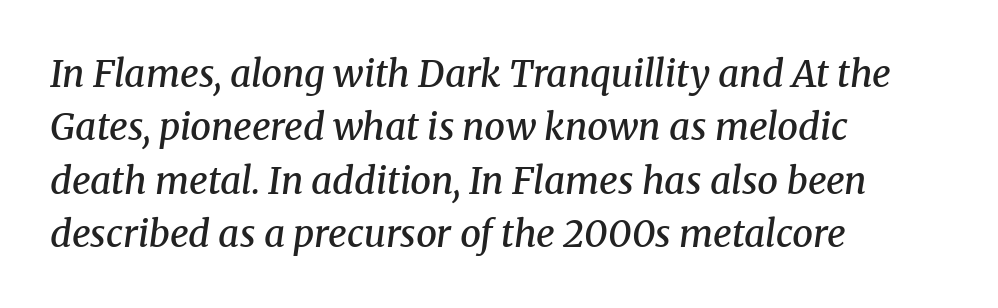
{"serif": "yes", "italic": "yes", "lean": "right", "slant_degrees": 8, "bold": "semi", "weight": "semibold", "width": "normal", "stroke_contrast": "medium", "x_height": "medium", "monospaced": "no", "underline": "no", "align": "left", "line_spacing": "normal", "line_spacing_ratio": 1.44, "letter_spacing": "normal", "letter_spacing_em": 0.0, "glyph_px": 37}
